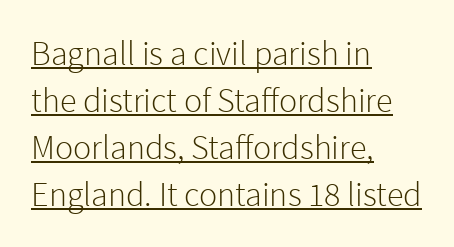
{"serif": "no", "italic": "no", "bold": "no", "weight": "light", "width": "normal", "x_height": "medium", "monospaced": "no", "underline": "yes", "align": "left", "line_spacing": "normal", "line_spacing_ratio": 1.38, "letter_spacing": "normal", "letter_spacing_em": 0.0, "glyph_px": 34}
